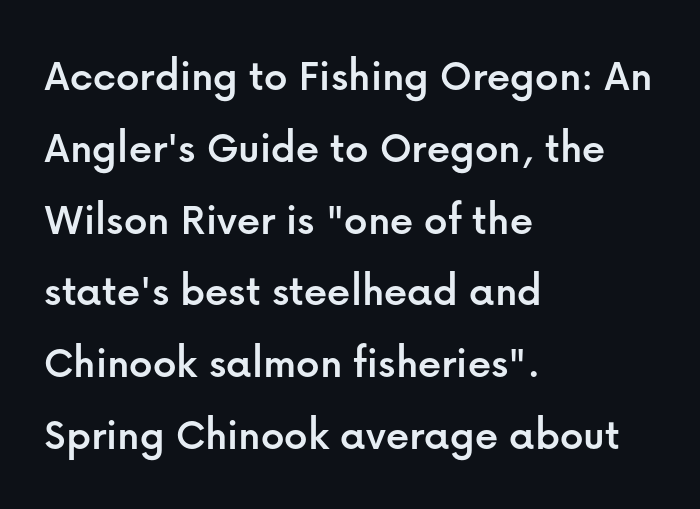
The passage shown is typeset with a sans-serif family. Tracking value appears to be zero — textbook default spacing. The lettering holds an erect, upright posture throughout. Vertically, the passage feels balanced, rows spaced as you'd expect. Descender tails drop into unmarked territory. Each line starts at the same left margin while the right side varies.
